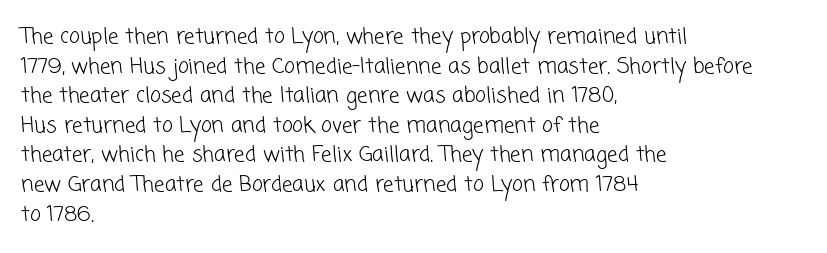
The horizontal fit of the characters is conventional and even. This sample is left-justified, so line endings fall wherever the words run out. Unbolded letterforms with no extra heft. Regular leading. Descenders hang freely into open space.
